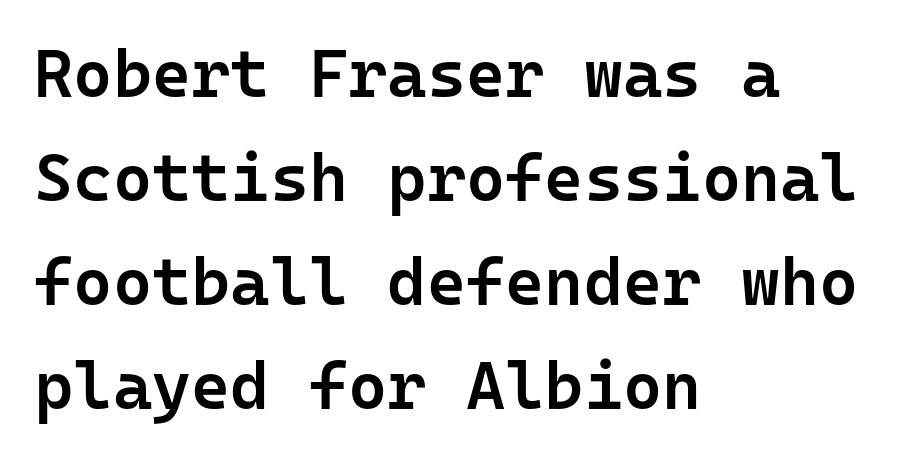
The image shows 67 px semibold sans-serif type, upright, monospaced; set left-aligned, normal line spacing (1.55x), normal letter spacing, not underlined; low stroke contrast and a medium x-height.
